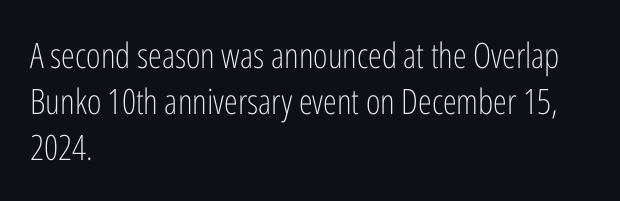
The image shows 35 px light, condensed sans-serif type, upright; set left-aligned, normal line spacing (1.31x), normal letter spacing, not underlined; low stroke contrast and a medium x-height.
